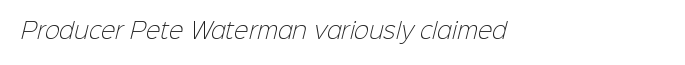
The image shows 22 px text type; set normal letter spacing, not underlined.
